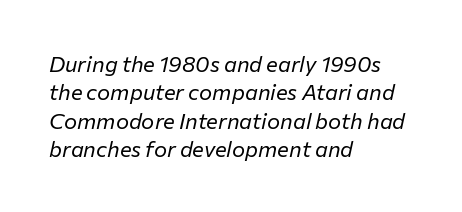
{"italic": "yes", "lean": "right", "slant_degrees": 12, "bold": "no", "underline": "no", "align": "left", "line_spacing": "normal", "line_spacing_ratio": 1.29, "letter_spacing": "normal", "letter_spacing_em": 0.0, "glyph_px": 22}
